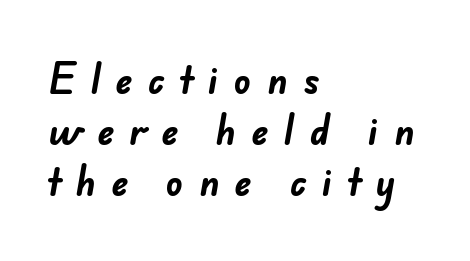
The image shows 35 px bold sans-serif type; set left-aligned, normal line spacing (1.46x), unusually wide letter spacing (+0.45 em), not underlined; low stroke contrast and a small x-height.
